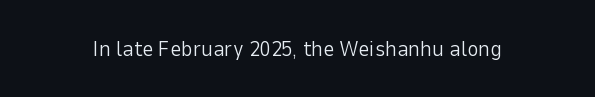
The image shows 22 px text type, upright; set normal letter spacing, not underlined.
